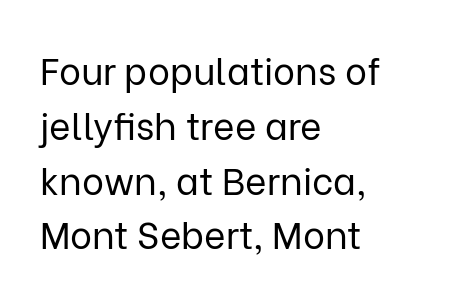
This sample has the flowing, uneven cadence of proportional lettering. Classification — sans serif. Is the type heavy? It reads as light-to-regular instead. Is the letter spacing exaggerated? No — it looks like the ordinary default. Ordinary non-slanted type is in use. Each row of text sits above clean, open space.
